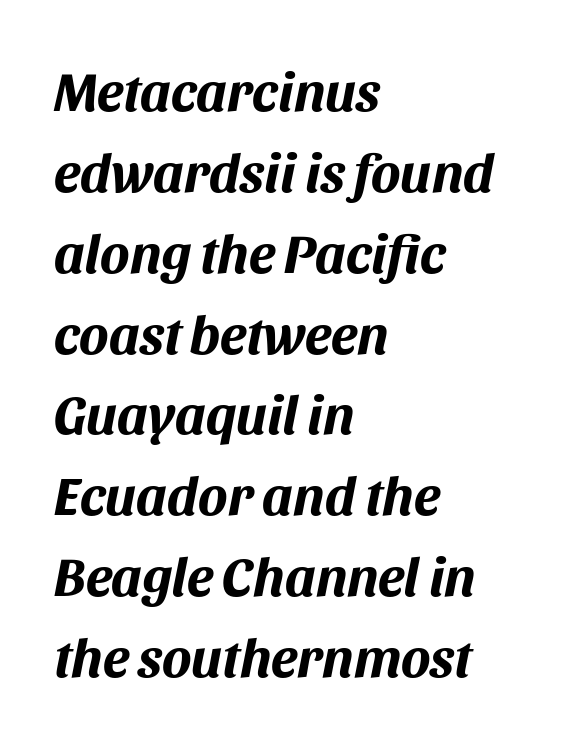
The rendering keeps characters at their native spacing. The text carries the slant typical of an italic or oblique font. You could not count columns in this text — the font is proportionally spaced. Rule under the text: the space is simply empty. Reading down the column, the eye jumps a familiar distance to each next line.
